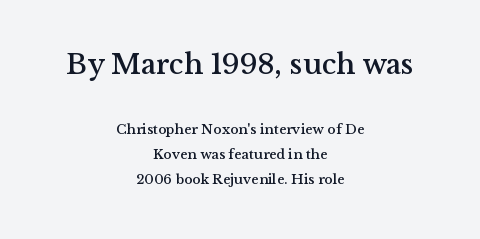
Q: Is the text italic (slanted)? A: No, it is upright.
Q: Is the typeface a serif or a sans-serif typeface? A: Serif.
Q: Is the text underlined? A: No.
Q: How is the paragraph aligned? A: Centered.
Q: Is the spacing between letters normal or unusually wide? A: Normal.
Q: Which block of text is set in a larger size, the first (top) or the second (bottom)? A: The first (top) one.
Q: Width (condensed, normal, or wide)? A: Normal.
Q: Stroke contrast? A: Medium.
Q: x-height? A: Medium.
Q: Monospaced? A: No.
